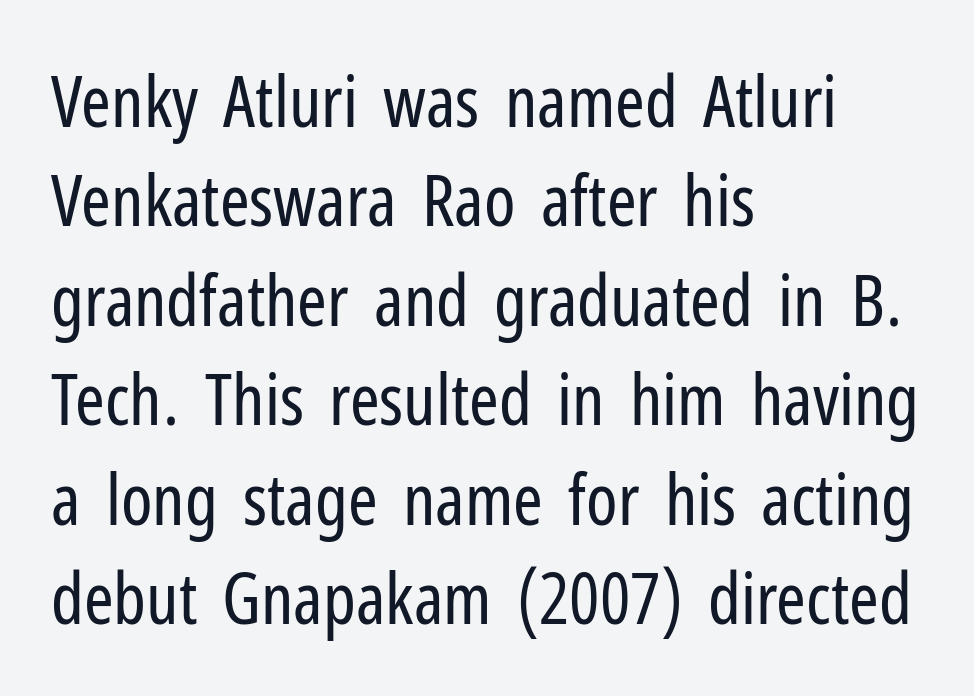
Q: Is the text bold? A: No.
Q: Is the text italic (slanted)? A: No, it is upright.
Q: Is the typeface a serif or a sans-serif typeface? A: Sans-serif.
Q: Is the text underlined? A: No.
Q: How is the paragraph aligned? A: Left-aligned.
Q: Is the spacing between letters normal or unusually wide? A: Normal.
Q: Is the spacing between lines tight, normal or loose? A: Normal.
Q: Width (condensed, normal, or wide)? A: Condensed.
Q: Stroke contrast? A: Low.
Q: x-height? A: Medium.
Q: Monospaced? A: No.
